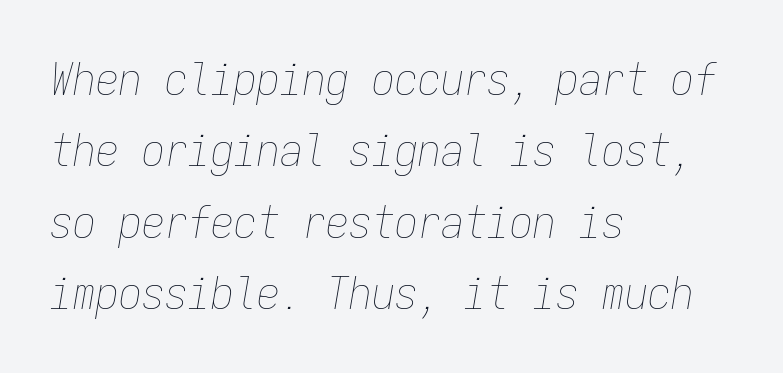
{"italic": "yes", "lean": "right", "slant_degrees": 9, "bold": "no", "weight": "thin", "width": "condensed", "stroke_contrast": "low", "x_height": "medium", "monospaced": "yes", "underline": "no", "align": "left", "line_spacing": "normal", "line_spacing_ratio": 1.55, "letter_spacing": "normal", "letter_spacing_em": 0.0, "glyph_px": 46}
